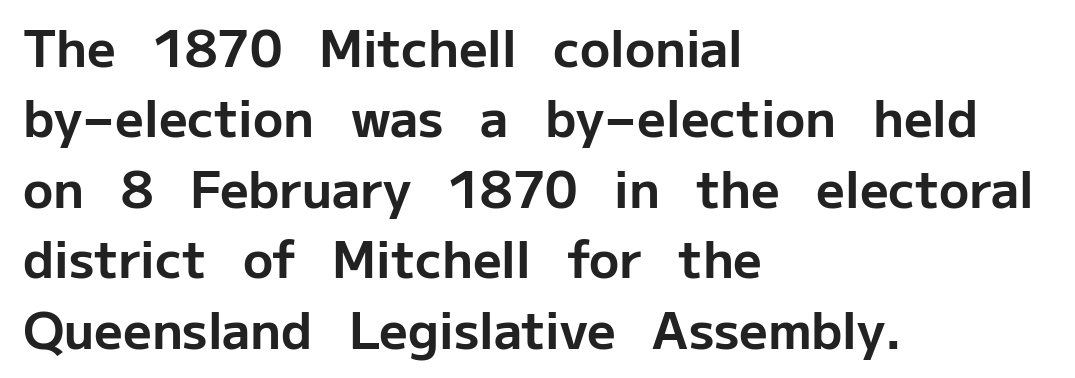
{"serif": "no", "italic": "no", "bold": "yes", "weight": "bold", "width": "normal", "stroke_contrast": "low", "x_height": "medium", "monospaced": "no", "underline": "no", "align": "left", "line_spacing": "normal", "line_spacing_ratio": 1.41, "letter_spacing": "normal", "letter_spacing_em": 0.0, "glyph_px": 50}
